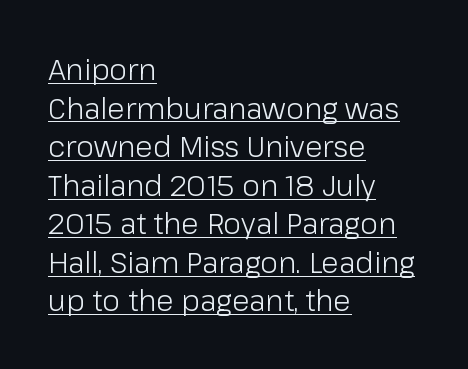
Q: Is the text bold? A: No.
Q: Is the text italic (slanted)? A: No, it is upright.
Q: Is the typeface a serif or a sans-serif typeface? A: Sans-serif.
Q: Is the text underlined? A: Yes.
Q: How is the paragraph aligned? A: Left-aligned.
Q: Is the spacing between letters normal or unusually wide? A: Normal.
Q: Is the spacing between lines tight, normal or loose? A: Normal.
Q: Width (condensed, normal, or wide)? A: Normal.
Q: Stroke contrast? A: Low.
Q: x-height? A: Medium.
Q: Monospaced? A: No.
